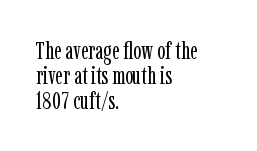
You could barely slide anything between these rows. The rag falls on the right side of this text block. The axis of the letterforms is exactly vertical. Look at the tracking — it's just the regular setting, nothing added. Think standard paragraph weight, or any step lighter than that.
